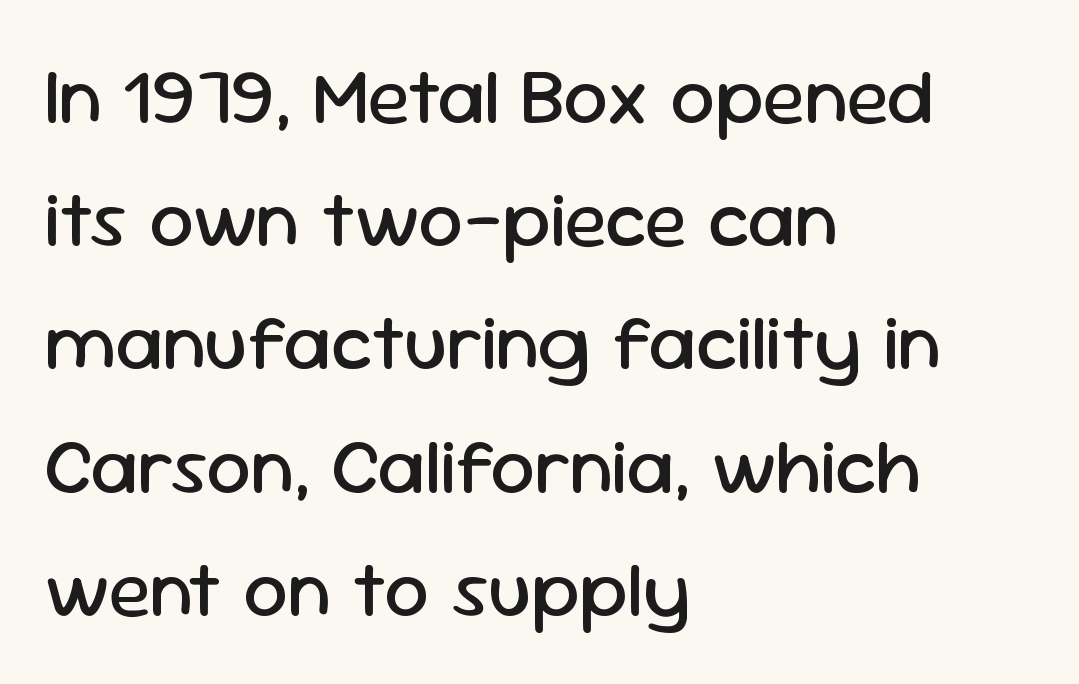
{"serif": "no", "italic": "no", "bold": "no", "weight": "regular", "width": "normal", "stroke_contrast": "low", "x_height": "medium", "monospaced": "no", "underline": "no", "align": "left", "line_spacing": "normal", "line_spacing_ratio": 1.56, "letter_spacing": "normal", "letter_spacing_em": 0.0, "glyph_px": 79}
